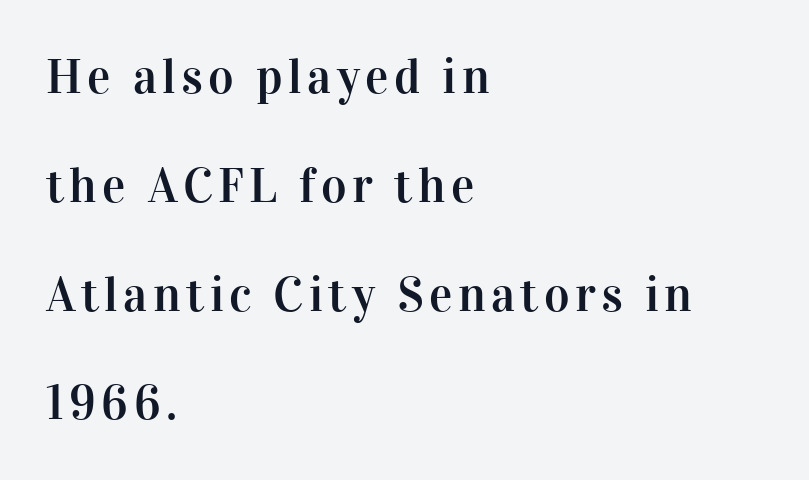
The letters advance in unequal steps, a hallmark of proportional type. Type style note: has serifs. Rows of type keep a wide berth in the vertical direction. In terms of posture, this sample is upright. The lines are quadded left. Clear beneath every line of the passage.
